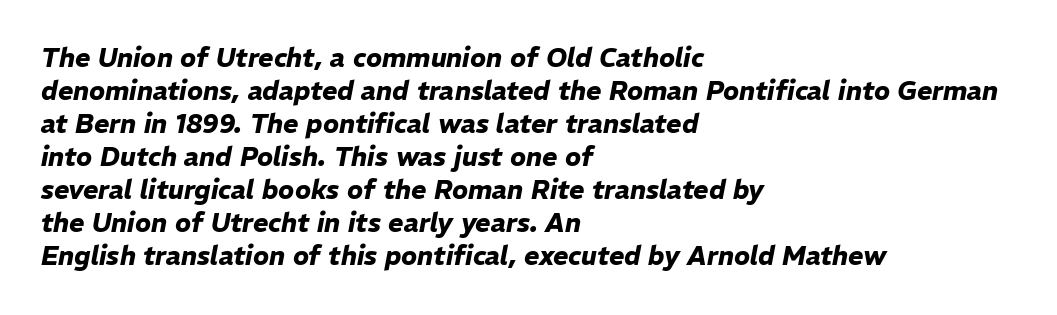
Q: Is the text bold? A: Yes.
Q: Is the text italic (slanted)? A: Yes, it leans right by about 11 degrees.
Q: Is the text underlined? A: No.
Q: How is the paragraph aligned? A: Left-aligned.
Q: Is the spacing between letters normal or unusually wide? A: Normal.
Q: Is the spacing between lines tight, normal or loose? A: Normal.
